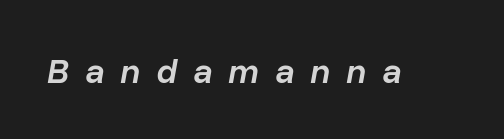
Q: Is the text bold? A: Semi-bold.
Q: Is the text italic (slanted)? A: Yes, it leans right by about 10 degrees.
Q: Is the text underlined? A: No.
Q: Is the spacing between letters normal or unusually wide? A: Unusually wide.
Q: Width (condensed, normal, or wide)? A: Normal.
Q: Stroke contrast? A: Low.
Q: x-height? A: Medium.
Q: Monospaced? A: No.
